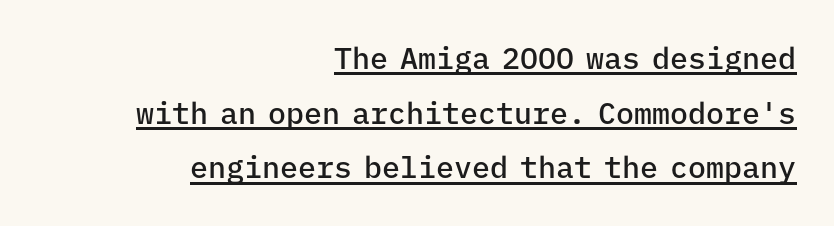
Q: Is the text bold? A: Semi-bold.
Q: Is the text italic (slanted)? A: No, it is upright.
Q: Is the typeface a serif or a sans-serif typeface? A: Sans-serif.
Q: Is the text underlined? A: Yes.
Q: How is the paragraph aligned? A: Right-aligned.
Q: Is the spacing between letters normal or unusually wide? A: Normal.
Q: Width (condensed, normal, or wide)? A: Normal.
Q: Stroke contrast? A: Low.
Q: x-height? A: Medium.
Q: Monospaced? A: Yes.
